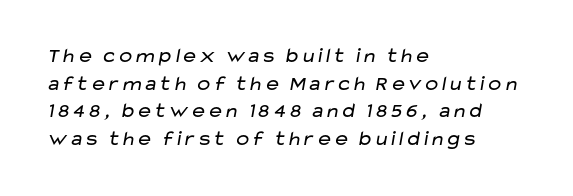
The image shows 21 px text type; set left-aligned, normal line spacing (1.32x), normal letter spacing, not underlined.
